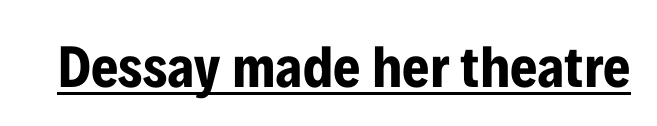
{"serif": "no", "italic": "no", "bold": "yes", "weight": "bold", "width": "condensed", "stroke_contrast": "low", "x_height": "medium", "monospaced": "no", "underline": "yes", "letter_spacing": "normal", "letter_spacing_em": 0.0, "glyph_px": 59}
